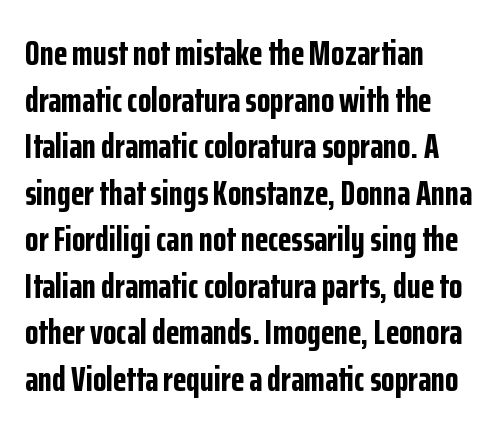
Horizontal alignment here is leftward, the default for most running prose. The line-height multiplier appears to be the usual default. Do the letters lean? They stand straight. Nothing unusual about the tracking: characters are spaced as the font intends.
